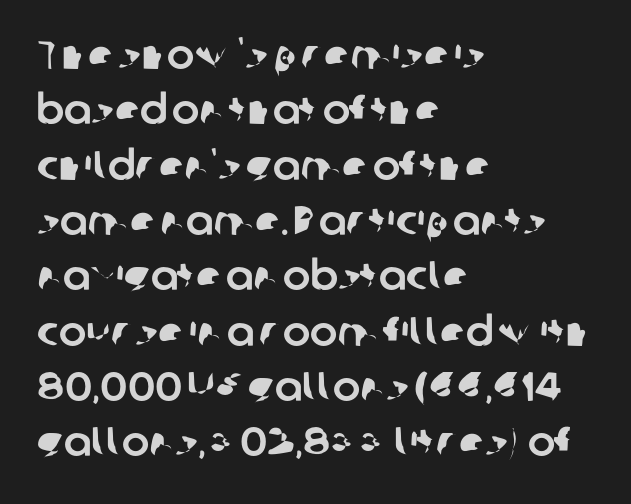
The image shows 41 px sans-serif type; set left-aligned, normal line spacing (1.35x), normal letter spacing, not underlined; low stroke contrast and a medium x-height.
